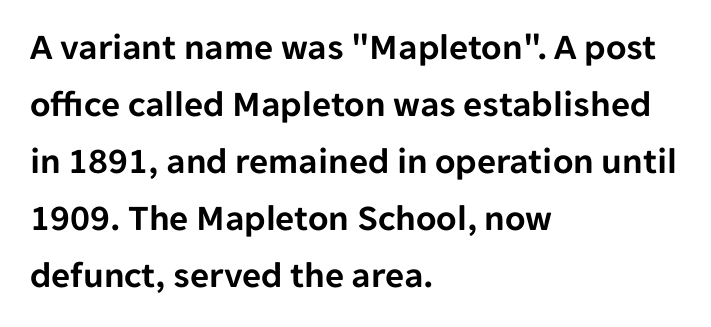
Q: Is the text italic (slanted)? A: No, it is upright.
Q: Is the typeface a serif or a sans-serif typeface? A: Sans-serif.
Q: Is the text underlined? A: No.
Q: How is the paragraph aligned? A: Left-aligned.
Q: Is the spacing between letters normal or unusually wide? A: Normal.
Q: Is the spacing between lines tight, normal or loose? A: Normal.
Q: Width (condensed, normal, or wide)? A: Normal.
Q: Stroke contrast? A: Low.
Q: x-height? A: Medium.
Q: Monospaced? A: No.
